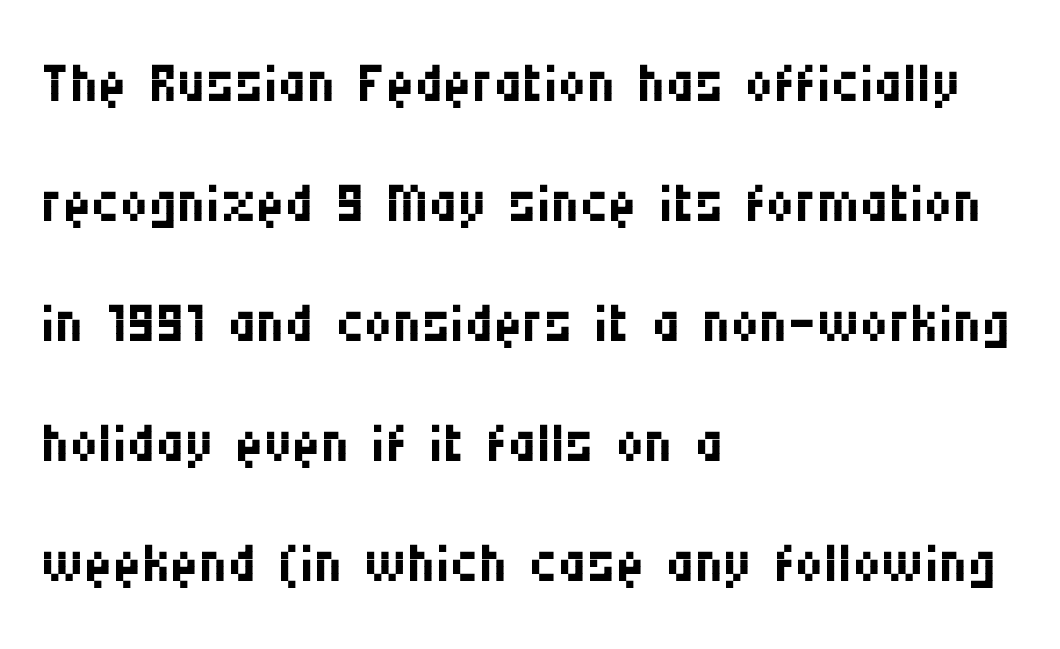
No extra ink here — the face is not bold. Check the space under the baseline: it is left empty. This block has exactly the height ordinary leading produces. Letter spacing: default. Nothing sits at the stroke ends, so this counts as sans-serif. Each letter keeps its own natural width here, so spacing adapts to shape.
